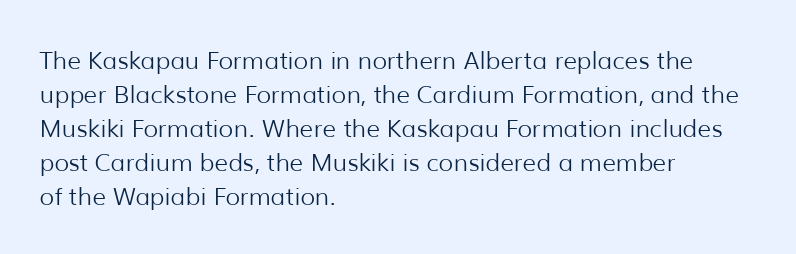
The image shows 24 px text type, upright; set left-aligned, normal line spacing (1.42x), normal letter spacing, not underlined.
